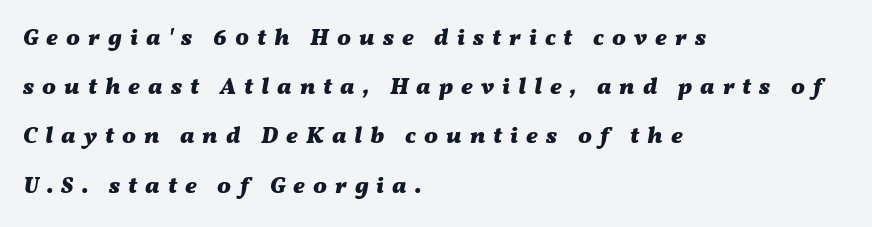
{"italic": "yes", "lean": "right", "slant_degrees": 11, "bold": "yes", "underline": "no", "align": "left", "line_spacing": "loose", "line_spacing_ratio": 2.14, "letter_spacing": "wide", "letter_spacing_em": 0.35, "glyph_px": 23}
